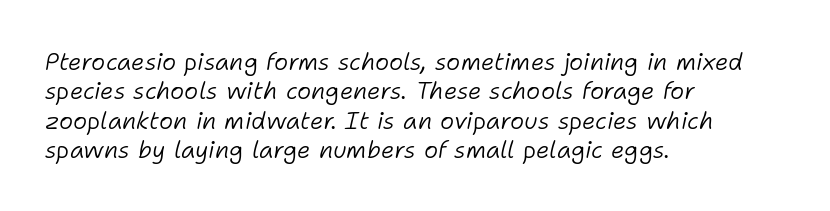
Characters are canted at an angle relative to the baseline's perpendicular. This rendering leaves character spacing at its baseline value. The space beneath each line is pristine and unruled. Teacher's note: observe the even left margin — that is flush-left alignment. The strokes carry an ordinary text weight at most.
